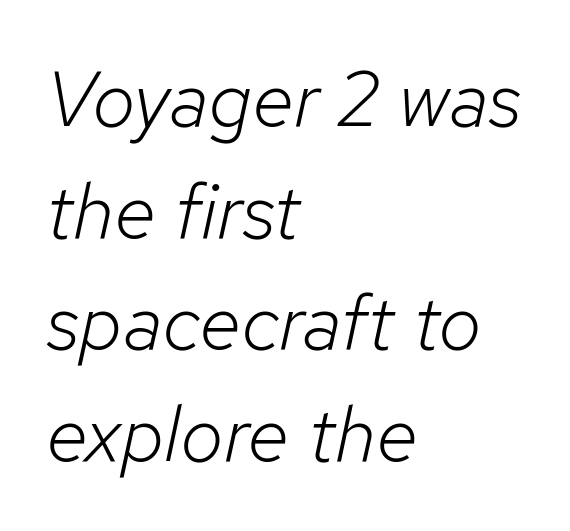
Q: Is the text bold? A: No.
Q: Is the text italic (slanted)? A: Yes, it leans right by about 12 degrees.
Q: Is the text underlined? A: No.
Q: How is the paragraph aligned? A: Left-aligned.
Q: Is the spacing between letters normal or unusually wide? A: Normal.
Q: Is the spacing between lines tight, normal or loose? A: Normal.
Q: Width (condensed, normal, or wide)? A: Normal.
Q: Stroke contrast? A: Low.
Q: x-height? A: Medium.
Q: Monospaced? A: No.
